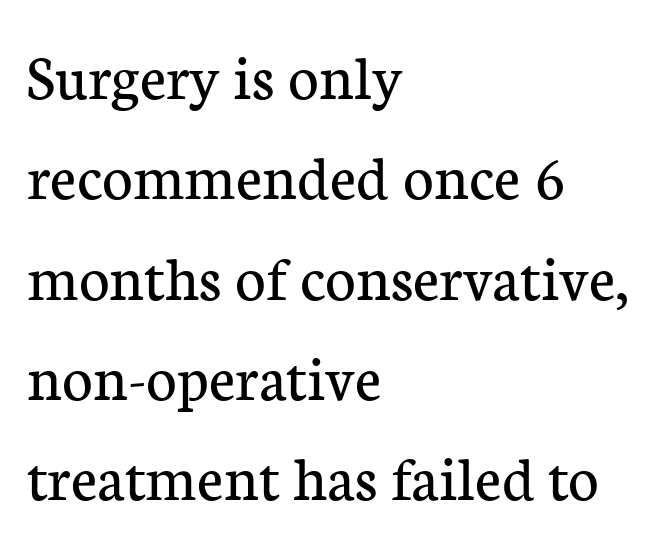
Q: Is the text bold? A: No.
Q: Is the text italic (slanted)? A: No, it is upright.
Q: Is the typeface a serif or a sans-serif typeface? A: Serif.
Q: Is the text underlined? A: No.
Q: How is the paragraph aligned? A: Left-aligned.
Q: Is the spacing between letters normal or unusually wide? A: Normal.
Q: Is the spacing between lines tight, normal or loose? A: Normal.
Q: Width (condensed, normal, or wide)? A: Normal.
Q: Stroke contrast? A: Low.
Q: x-height? A: Medium.
Q: Monospaced? A: No.
